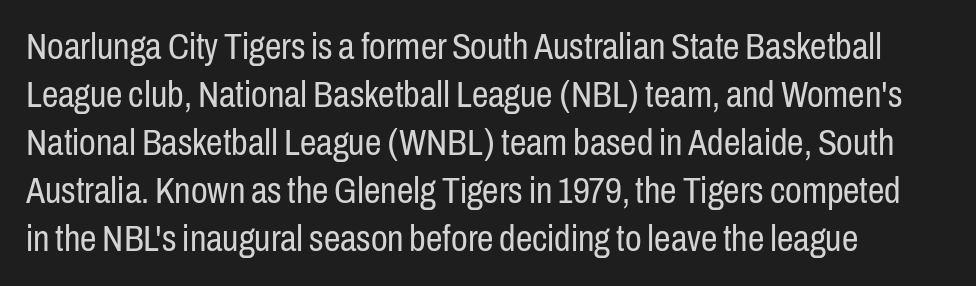
Q: Is the text bold? A: No.
Q: Is the text italic (slanted)? A: No, it is upright.
Q: Is the typeface a serif or a sans-serif typeface? A: Sans-serif.
Q: Is the text underlined? A: No.
Q: Is the spacing between letters normal or unusually wide? A: Normal.
Q: Is the spacing between lines tight, normal or loose? A: Normal.
Q: Width (condensed, normal, or wide)? A: Condensed.
Q: Stroke contrast? A: Low.
Q: x-height? A: Medium.
Q: Monospaced? A: No.
